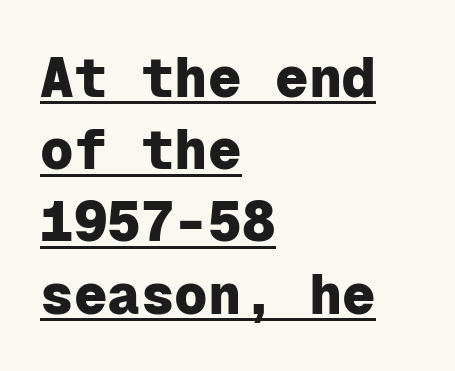
Q: Is the text bold? A: Yes.
Q: Is the text italic (slanted)? A: No, it is upright.
Q: Is the typeface a serif or a sans-serif typeface? A: Sans-serif.
Q: Is the text underlined? A: Yes.
Q: How is the paragraph aligned? A: Left-aligned.
Q: Is the spacing between letters normal or unusually wide? A: Normal.
Q: Is the spacing between lines tight, normal or loose? A: Normal.
Q: Width (condensed, normal, or wide)? A: Normal.
Q: Stroke contrast? A: Low.
Q: x-height? A: Medium.
Q: Monospaced? A: Yes.
